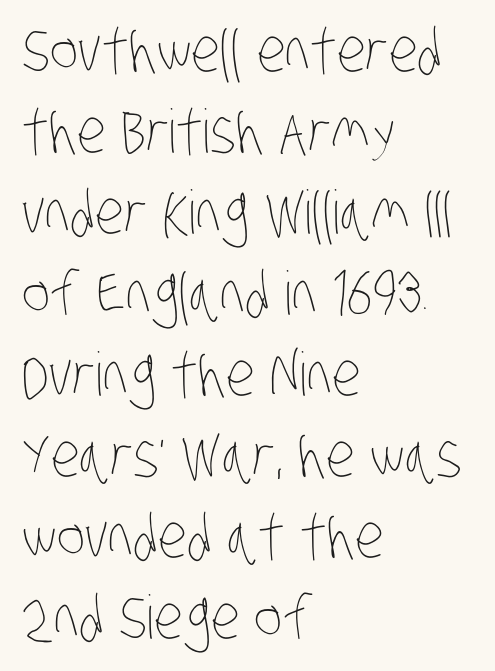
{"bold": "no", "weight": "thin", "width": "condensed", "stroke_contrast": "low", "x_height": "large", "monospaced": "no", "underline": "no", "align": "left", "line_spacing": "normal", "line_spacing_ratio": 1.35, "letter_spacing": "normal", "letter_spacing_em": 0.0, "glyph_px": 60}
